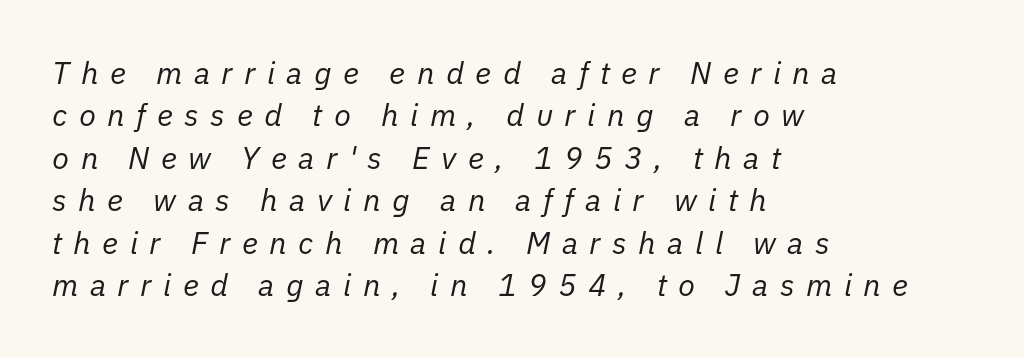
The image shows 31 px regular-weight type, italic (leaning right); set left-aligned, normal line spacing (1.37x), unusually wide letter spacing (+0.37 em), not underlined; low stroke contrast and a medium x-height.
